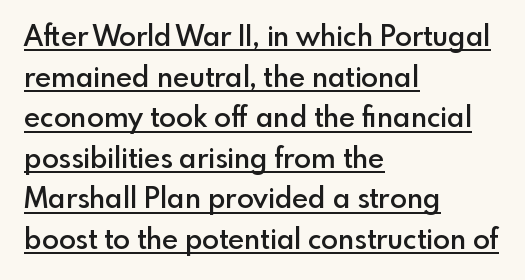
{"serif": "no", "italic": "no", "bold": "semi", "weight": "semibold", "width": "normal", "x_height": "small", "monospaced": "no", "underline": "yes", "align": "left", "line_spacing": "normal", "line_spacing_ratio": 1.45, "letter_spacing": "normal", "letter_spacing_em": 0.0, "glyph_px": 28}
